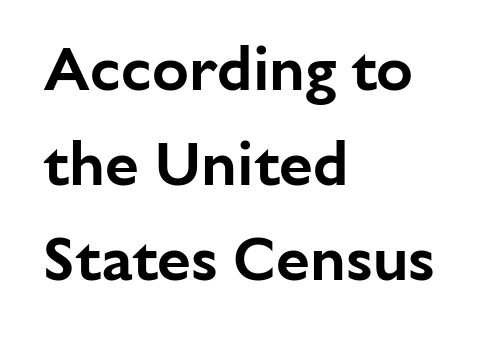
The image shows 61 px sans-serif type, upright; set left-aligned, normal line spacing (1.56x), normal letter spacing, not underlined; low stroke contrast and a medium x-height.
